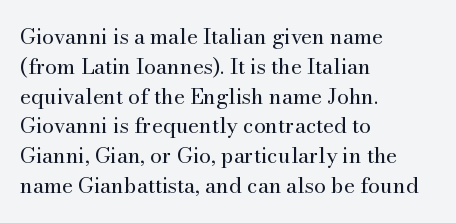
{"italic": "no", "bold": "no", "underline": "no", "align": "left", "line_spacing": "normal", "line_spacing_ratio": 1.42, "letter_spacing": "normal", "letter_spacing_em": 0.0, "glyph_px": 21}
